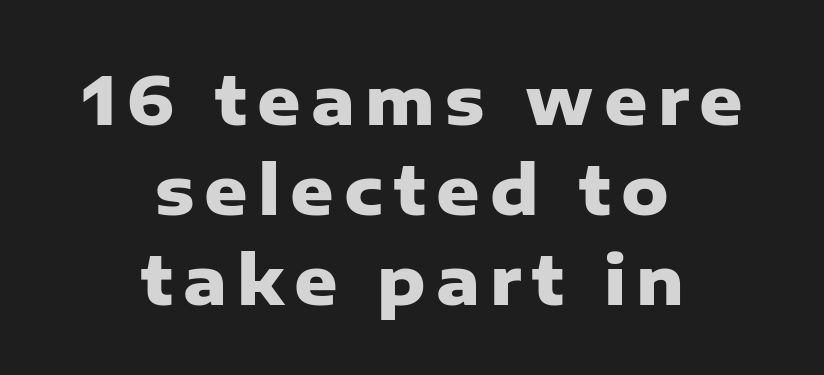
The image shows 67 px heavy sans-serif type, upright; set centered, normal line spacing (1.34x), not underlined; low stroke contrast and a medium x-height.
